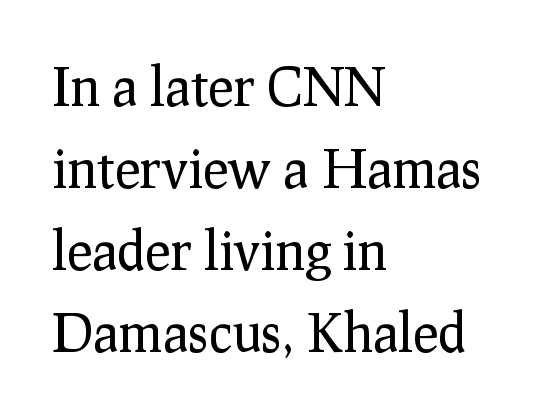
Q: Is the text bold? A: No.
Q: Is the text italic (slanted)? A: No, it is upright.
Q: Is the typeface a serif or a sans-serif typeface? A: Serif.
Q: Is the text underlined? A: No.
Q: How is the paragraph aligned? A: Left-aligned.
Q: Is the spacing between letters normal or unusually wide? A: Normal.
Q: Is the spacing between lines tight, normal or loose? A: Normal.
Q: Width (condensed, normal, or wide)? A: Normal.
Q: Stroke contrast? A: Low.
Q: x-height? A: Medium.
Q: Monospaced? A: No.
